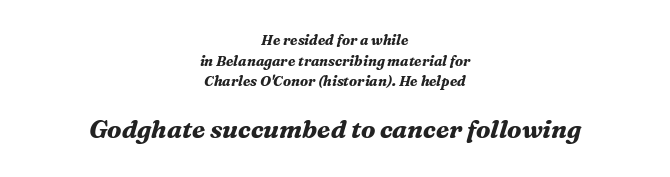
The passage is arranged like a title page — every line centered. Posture: slanted. Block two is the big one; block one sits smaller above it. The sample has been set heavy, in full bold.
